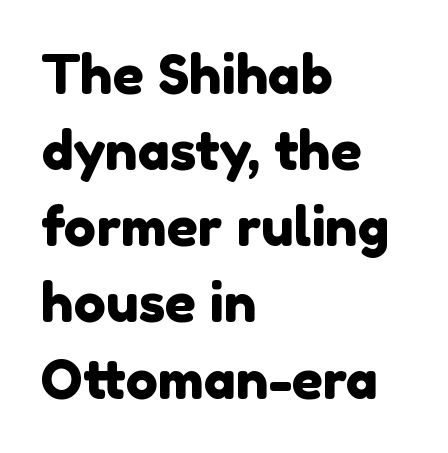
{"serif": "no", "width": "normal", "x_height": "medium", "monospaced": "no", "underline": "no", "align": "left", "line_spacing": "normal", "line_spacing_ratio": 1.41, "letter_spacing": "normal", "letter_spacing_em": 0.0, "glyph_px": 54}
